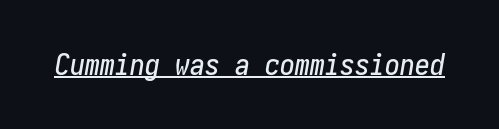
Q: Is the text italic (slanted)? A: Yes, it leans right by about 10 degrees.
Q: Is the text underlined? A: Yes.
Q: Is the spacing between letters normal or unusually wide? A: Normal.
Q: Width (condensed, normal, or wide)? A: Condensed.
Q: Stroke contrast? A: Low.
Q: x-height? A: Medium.
